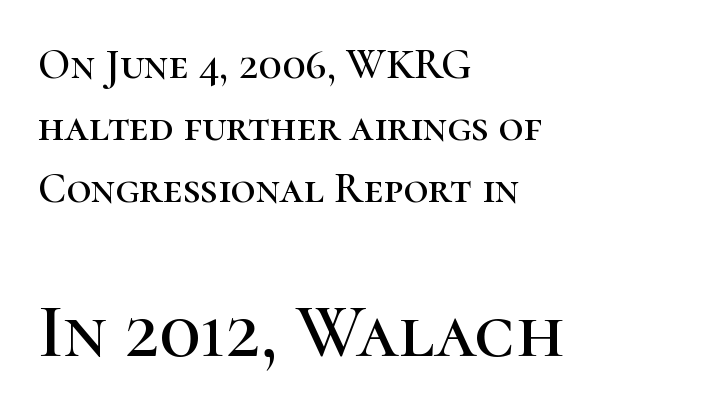
Q: Is the text italic (slanted)? A: No, it is upright.
Q: Is the typeface a serif or a sans-serif typeface? A: Serif.
Q: Is the text underlined? A: No.
Q: How is the paragraph aligned? A: Left-aligned.
Q: Is the spacing between letters normal or unusually wide? A: Normal.
Q: Is the spacing between lines tight, normal or loose? A: Normal.
Q: Which block of text is set in a larger size, the first (top) or the second (bottom)? A: The second (bottom) one.
Q: Width (condensed, normal, or wide)? A: Normal.
Q: Stroke contrast? A: High.
Q: x-height? A: Medium.
Q: Monospaced? A: No.
